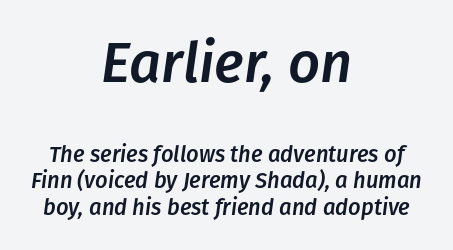
Q: Is the text italic (slanted)? A: Yes, it leans right by about 8 degrees.
Q: Is the text underlined? A: No.
Q: How is the paragraph aligned? A: Centered.
Q: Is the spacing between letters normal or unusually wide? A: Normal.
Q: Which block of text is set in a larger size, the first (top) or the second (bottom)? A: The first (top) one.
Q: Width (condensed, normal, or wide)? A: Normal.
Q: Stroke contrast? A: Low.
Q: x-height? A: Medium.
Q: Monospaced? A: No.
